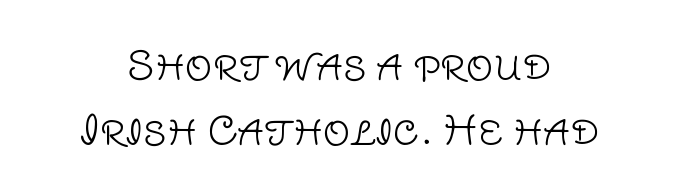
The image shows 38 px light sans-serif type; set normal line spacing (1.7x), normal letter spacing, not underlined; low stroke contrast and a large x-height.
